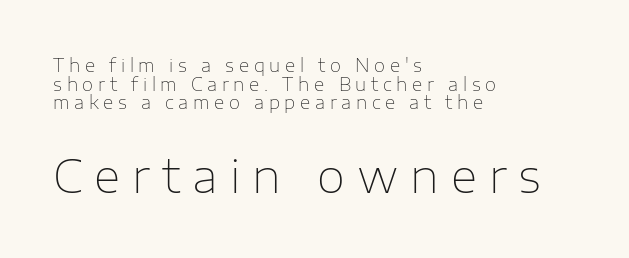
{"serif": "no", "italic": "no", "bold": "no", "weight": "thin", "width": "normal", "stroke_contrast": "low", "x_height": "medium", "monospaced": "no", "underline": "no", "align": "left", "line_spacing": "tight", "line_spacing_ratio": 1.03, "letter_spacing": "wide", "letter_spacing_em": 0.26, "larger_block": "second", "size_ratio": 2.56, "glyph_px": 46}
